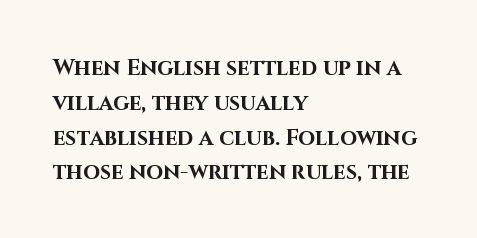
{"italic": "no", "bold": "yes", "underline": "no", "align": "left", "line_spacing": "normal", "line_spacing_ratio": 1.58, "letter_spacing": "normal", "letter_spacing_em": 0.0, "glyph_px": 22}
